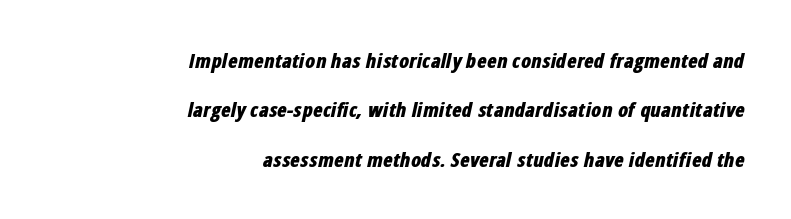
{"italic": "yes", "lean": "right", "slant_degrees": 12, "bold": "yes", "underline": "no", "align": "right", "line_spacing": "loose", "line_spacing_ratio": 2.47, "letter_spacing": "normal", "letter_spacing_em": 0.0, "glyph_px": 20}
